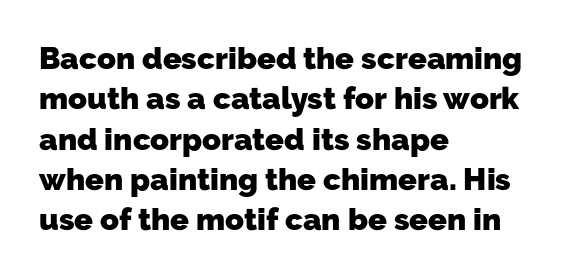
Beneath every word, the page is bare. Regarding serifs, this sample does without them. The rag falls on the right side of this text block. On the weight axis this lands at bold, roughly 700. Spacing verdict: proportional, widths tailored to each character.
